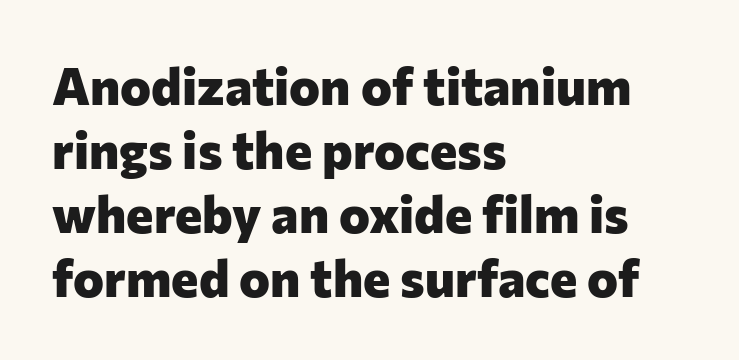
{"serif": "no", "italic": "no", "bold": "yes", "weight": "heavy", "width": "normal", "stroke_contrast": "low", "x_height": "medium", "monospaced": "no", "underline": "no", "align": "left", "line_spacing_ratio": 1.23, "letter_spacing": "normal", "letter_spacing_em": 0.0, "glyph_px": 52}
